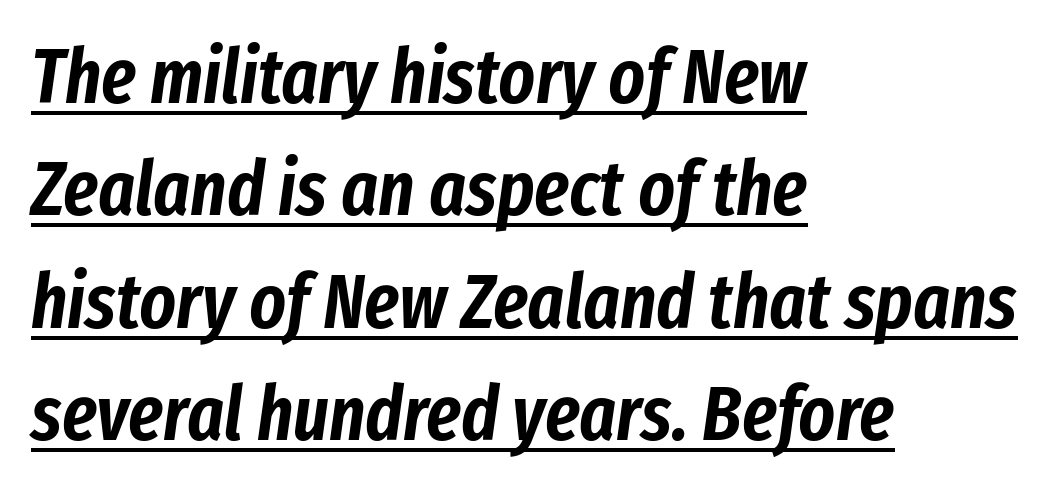
Q: Is the text italic (slanted)? A: Yes, it leans right by about 8 degrees.
Q: Is the text underlined? A: Yes.
Q: How is the paragraph aligned? A: Left-aligned.
Q: Is the spacing between letters normal or unusually wide? A: Normal.
Q: Is the spacing between lines tight, normal or loose? A: Normal.
Q: Width (condensed, normal, or wide)? A: Condensed.
Q: Stroke contrast? A: Low.
Q: x-height? A: Medium.
Q: Monospaced? A: No.
